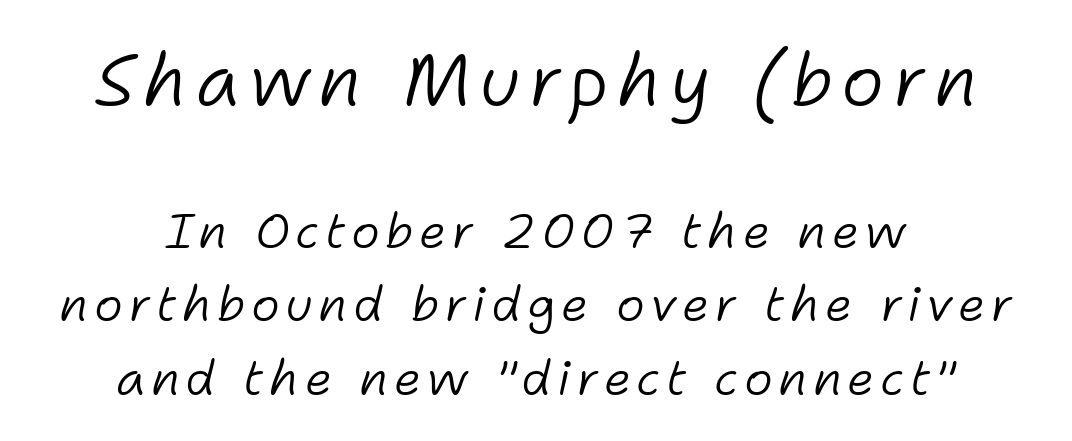
The image shows 73 px light type, italic (leaning right); set centered, normal line spacing (1.5x), not underlined; the first (top) block is 1.49x larger; low stroke contrast and a medium x-height.
